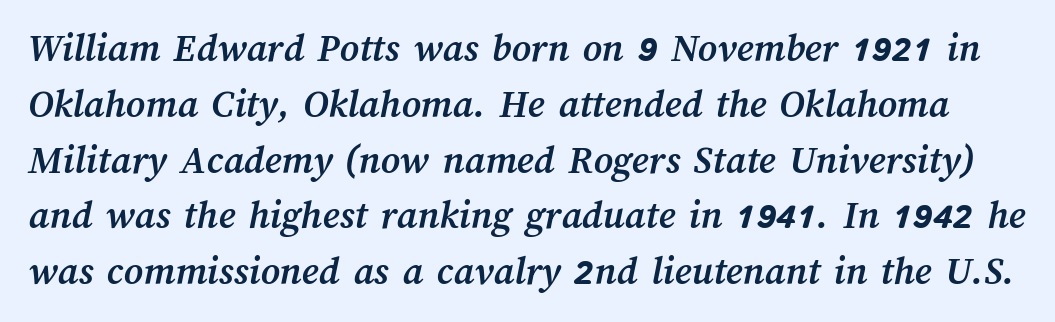
Q: Is the text bold? A: Yes.
Q: Is the text underlined? A: No.
Q: Is the spacing between letters normal or unusually wide? A: Normal.
Q: Is the spacing between lines tight, normal or loose? A: Normal.
Q: Width (condensed, normal, or wide)? A: Normal.
Q: Stroke contrast? A: Medium.
Q: x-height? A: Medium.
Q: Monospaced? A: No.
